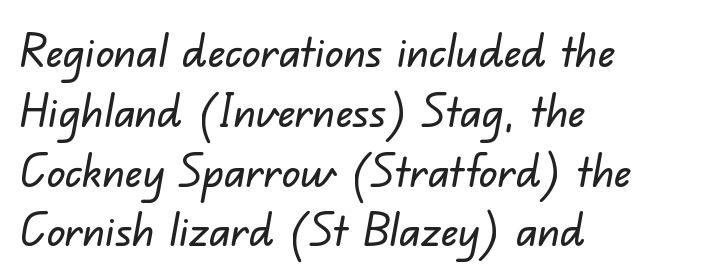
Q: Is the typeface a serif or a sans-serif typeface? A: Sans-serif.
Q: Is the text underlined? A: No.
Q: How is the paragraph aligned? A: Left-aligned.
Q: Is the spacing between letters normal or unusually wide? A: Normal.
Q: Is the spacing between lines tight, normal or loose? A: Normal.
Q: Width (condensed, normal, or wide)? A: Normal.
Q: Stroke contrast? A: Low.
Q: x-height? A: Small.
Q: Monospaced? A: No.
